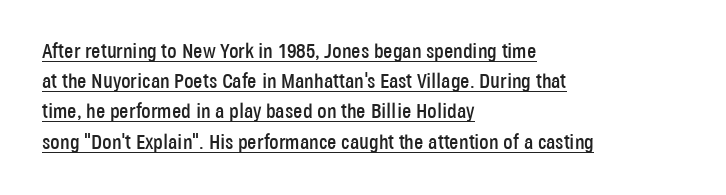
The image shows 21 px text type, upright; set left-aligned, normal line spacing (1.44x), normal letter spacing, underlined.
